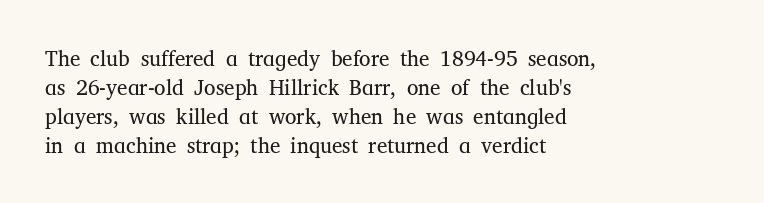
The image shows 21 px text type, upright; set left-aligned, normal line spacing (1.38x), normal letter spacing, not underlined.
